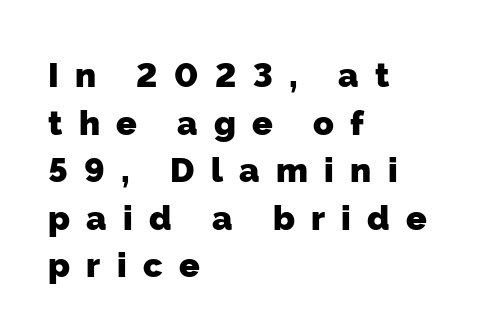
The image shows 34 px heavy sans-serif type; set left-aligned, normal line spacing (1.4x), unusually wide letter spacing (+0.48 em), not underlined; low stroke contrast and a medium x-height.
